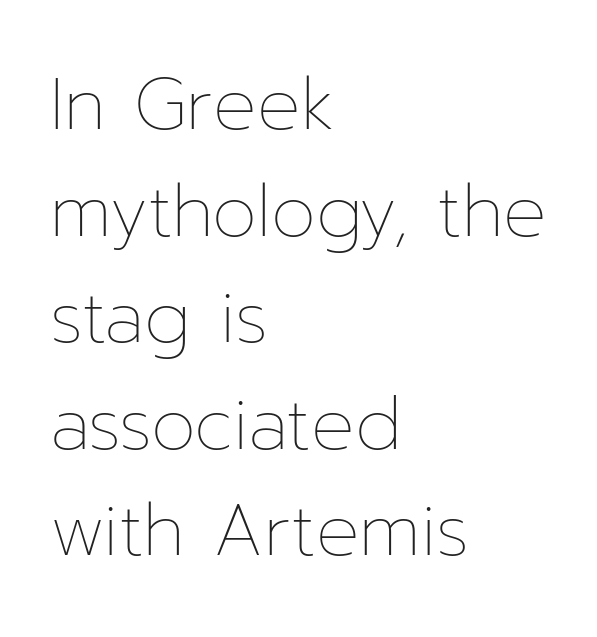
{"italic": "no", "bold": "no", "weight": "thin", "width": "normal", "stroke_contrast": "low", "x_height": "medium", "monospaced": "no", "underline": "no", "align": "left", "line_spacing": "normal", "line_spacing_ratio": 1.48, "letter_spacing": "normal", "letter_spacing_em": 0.0, "glyph_px": 72}
